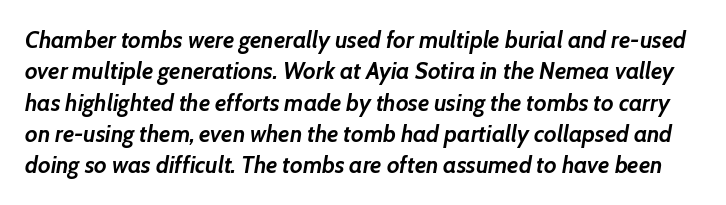
Inter-character spacing is left at the font's built-in metrics. Heft: maximum for text — a bold. The gap between lines stays unmarked. A normal amount of white space separates one row of letters from the next. The whole block is typeset with a tilt.
